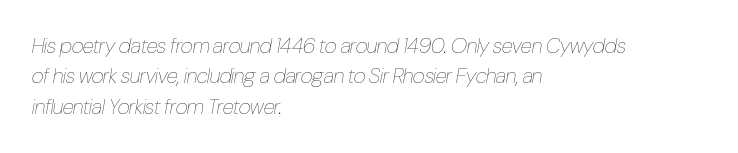
Vertical spacing — default. Line starts are locked; line ends wander. On a weight scale, this lands at 450 or below. Characters follow at the spacing the type designer built in. Posture: slanted. Check the space under the baseline: it is left empty.
